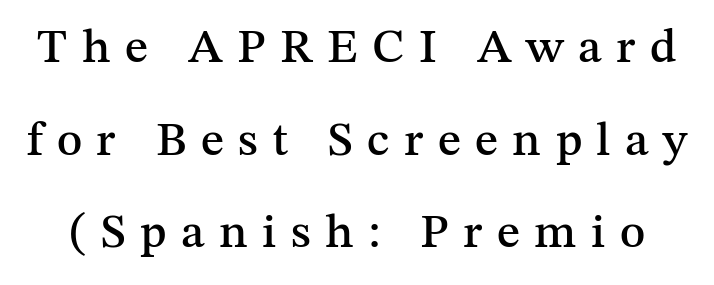
{"serif": "yes", "italic": "no", "width": "normal", "stroke_contrast": "medium", "x_height": "medium", "monospaced": "no", "underline": "no", "line_spacing": "loose", "line_spacing_ratio": 1.93, "letter_spacing": "wide", "letter_spacing_em": 0.3, "glyph_px": 48}
